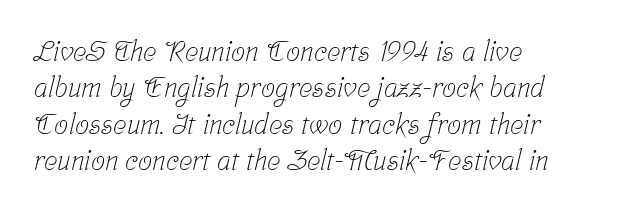
The image shows 28 px light, condensed serif type; set left-aligned, normal line spacing (1.3x), normal letter spacing, not underlined; low stroke contrast and a medium x-height.
